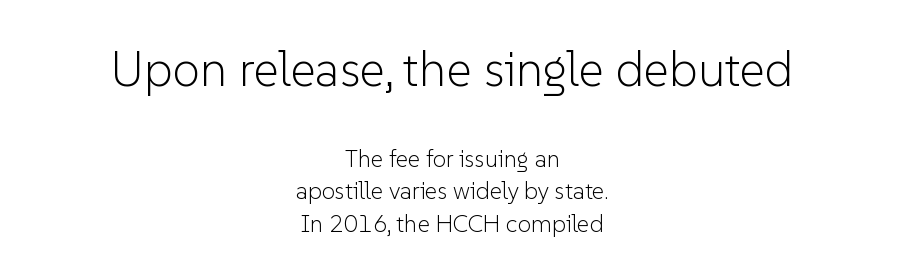
Q: Is the text bold? A: No.
Q: Is the text italic (slanted)? A: No, it is upright.
Q: Is the typeface a serif or a sans-serif typeface? A: Sans-serif.
Q: Is the text underlined? A: No.
Q: How is the paragraph aligned? A: Centered.
Q: Is the spacing between letters normal or unusually wide? A: Normal.
Q: Is the spacing between lines tight, normal or loose? A: Normal.
Q: Which block of text is set in a larger size, the first (top) or the second (bottom)? A: The first (top) one.
Q: Width (condensed, normal, or wide)? A: Normal.
Q: Stroke contrast? A: Low.
Q: x-height? A: Medium.
Q: Monospaced? A: No.
